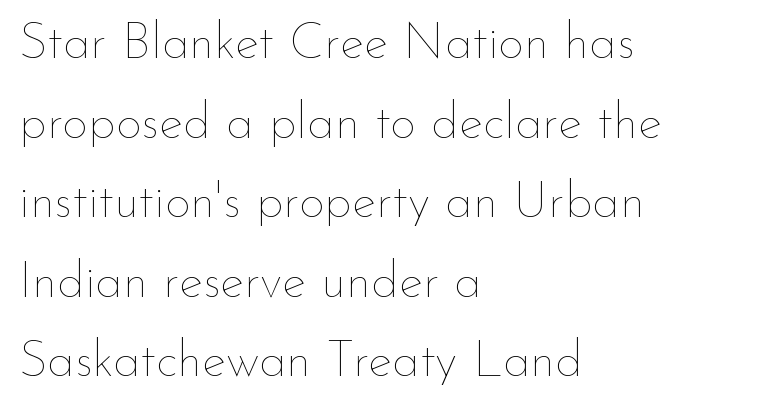
Q: Is the text bold? A: No.
Q: Is the text italic (slanted)? A: No, it is upright.
Q: Is the text underlined? A: No.
Q: How is the paragraph aligned? A: Left-aligned.
Q: Is the spacing between letters normal or unusually wide? A: Normal.
Q: Is the spacing between lines tight, normal or loose? A: Normal.
Q: Width (condensed, normal, or wide)? A: Normal.
Q: Stroke contrast? A: Low.
Q: x-height? A: Small.
Q: Monospaced? A: No.
